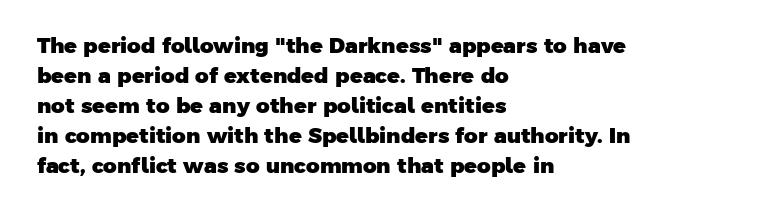
Vertical spacing — default. Strokes here are thick enough to call this a true bold. A typesetter would call this zero additional tracking. The glyphs are unaccompanied by any horizontal stroke below them.
